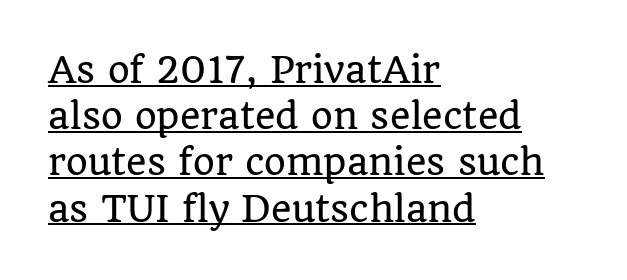
Each line of the rendering has a horizontal stroke beneath the glyphs. Varying glyph widths throughout — classic text-font behaviour. The letters carry serifs — small finishing strokes at the ends of their stems. The rendering keeps characters at their native spacing.
